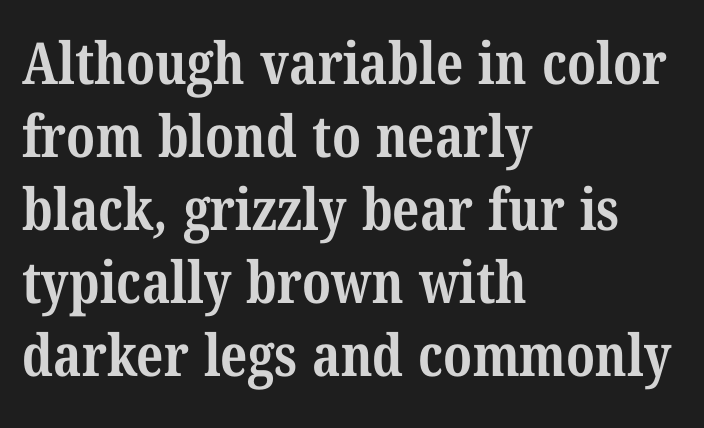
The image shows 58 px bold, condensed serif type; set left-aligned, normal line spacing (1.26x), normal letter spacing, not underlined; medium stroke contrast and a medium x-height.
